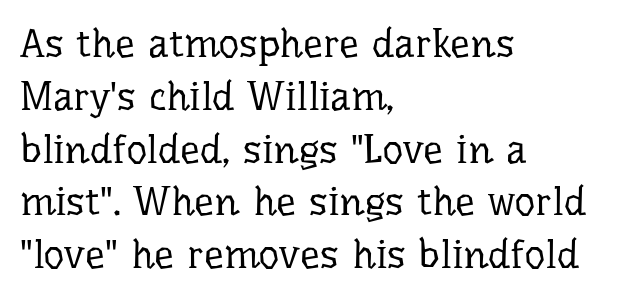
Q: Is the text bold? A: No.
Q: Is the text italic (slanted)? A: No, it is upright.
Q: Is the typeface a serif or a sans-serif typeface? A: Serif.
Q: Is the text underlined? A: No.
Q: How is the paragraph aligned? A: Left-aligned.
Q: Is the spacing between letters normal or unusually wide? A: Normal.
Q: Is the spacing between lines tight, normal or loose? A: Normal.
Q: Width (condensed, normal, or wide)? A: Normal.
Q: Stroke contrast? A: Low.
Q: x-height? A: Medium.
Q: Monospaced? A: No.
